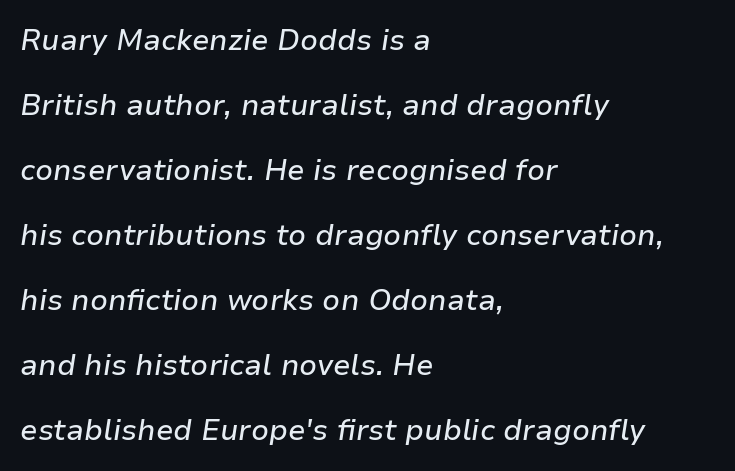
Is this a fixed-width face? No — the glyphs have proportional, varying widths. Short note: letters normally spaced. Short and long lines alike share a common starting point at left. This sample trades compactness for vertical openness between lines. Anything drawn beneath the words? Only blank space. Designer's note — italics engaged.
